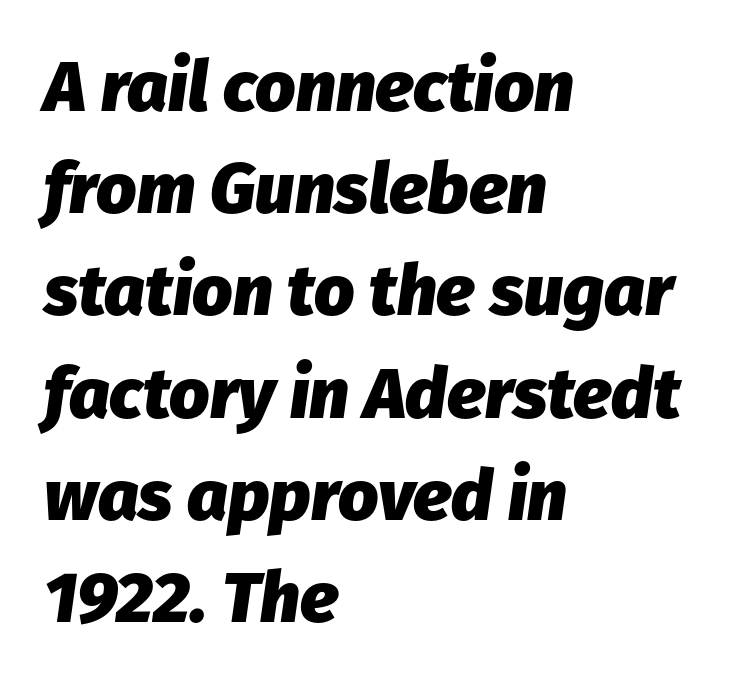
The image shows 71 px heavy type, italic (leaning right); set left-aligned, normal line spacing (1.44x), normal letter spacing, not underlined; low stroke contrast and a medium x-height.
